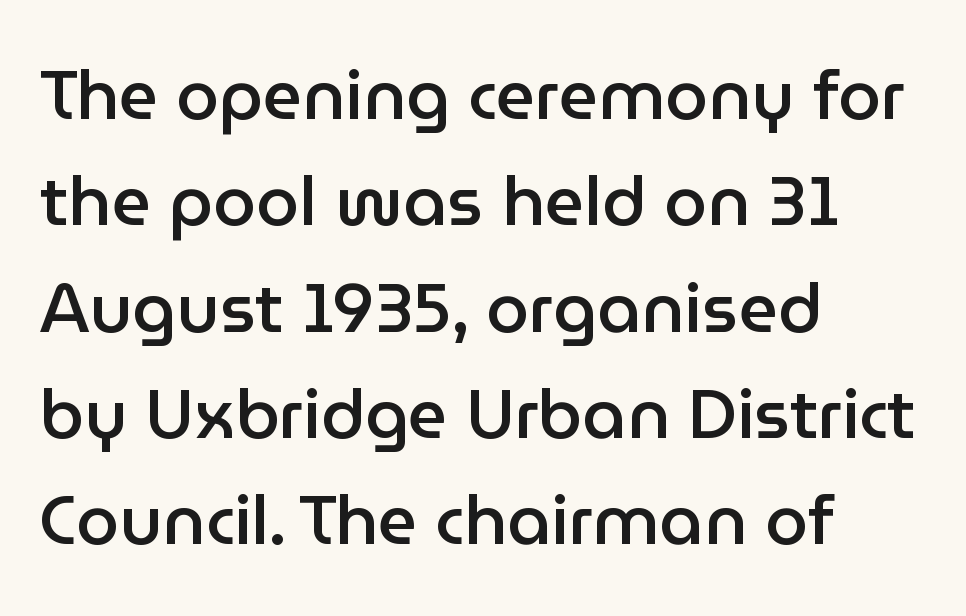
The image shows 69 px semibold sans-serif type, upright; set left-aligned, normal line spacing (1.54x), normal letter spacing, not underlined; low stroke contrast and a medium x-height.
